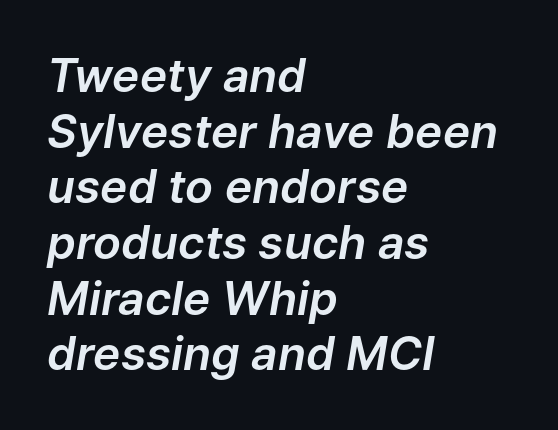
{"italic": "yes", "lean": "right", "slant_degrees": 9, "width": "normal", "stroke_contrast": "low", "x_height": "medium", "monospaced": "no", "underline": "no", "align": "left", "line_spacing_ratio": 1.21, "letter_spacing": "normal", "letter_spacing_em": 0.0, "glyph_px": 46}
